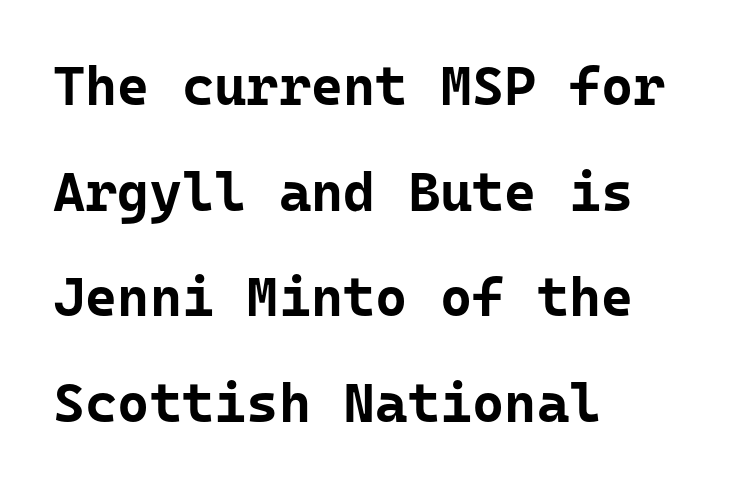
Here the glyphs are tracked normally, forming tight word shapes. Leading: increased. Is this a sans? Yes — the strokes have no serifs. Honestly, there is no underline to notice here at all. The paragraph has a hard left edge and a soft right edge. Bold? Absolutely — the strokes are thick and heavy.
